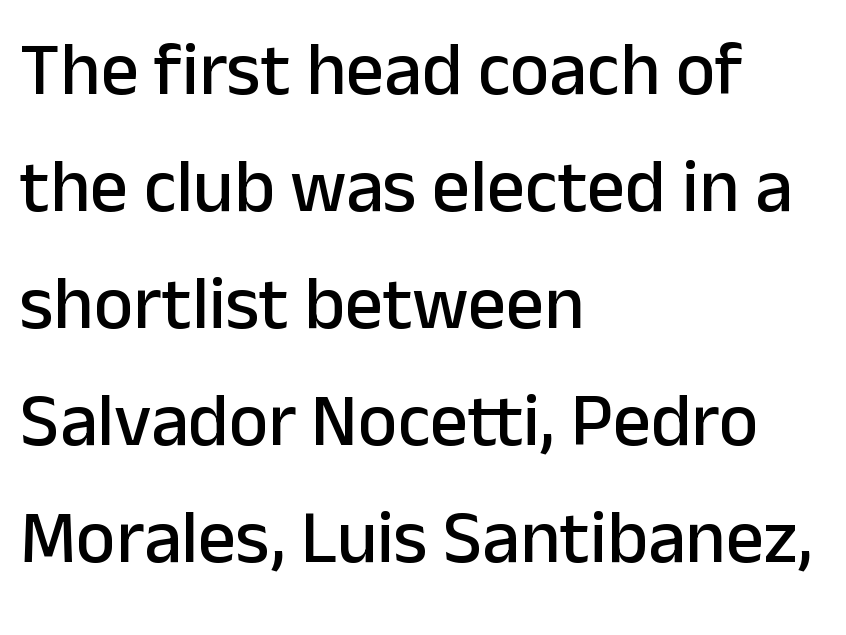
The image shows 75 px sans-serif type, upright; set left-aligned, normal line spacing (1.56x), normal letter spacing, not underlined; low stroke contrast and a medium x-height.
